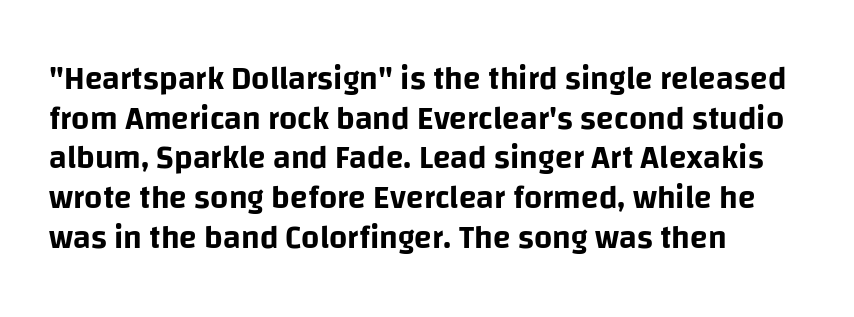
{"serif": "no", "italic": "no", "width": "normal", "stroke_contrast": "low", "x_height": "large", "monospaced": "no", "underline": "no", "align": "left", "line_spacing_ratio": 1.24, "letter_spacing": "normal", "letter_spacing_em": 0.0, "glyph_px": 32}
